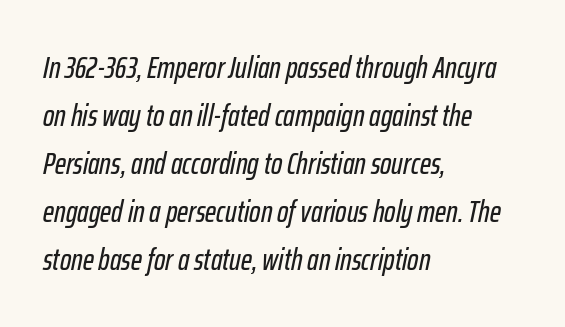
The image shows 30 px condensed type, italic (leaning right); set left-aligned, normal line spacing (1.6x), normal letter spacing, not underlined; low stroke contrast and a medium x-height.
